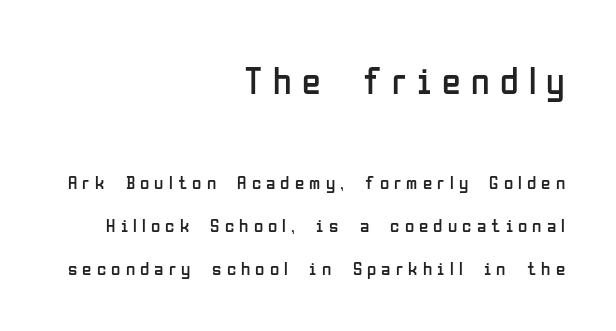
The image shows 38 px regular-weight, condensed sans-serif type, upright; set right-aligned, loose line spacing (2.26x), unusually wide letter spacing (+0.27 em), not underlined; the first (top) block is 2.0x larger; low stroke contrast and a medium x-height.
